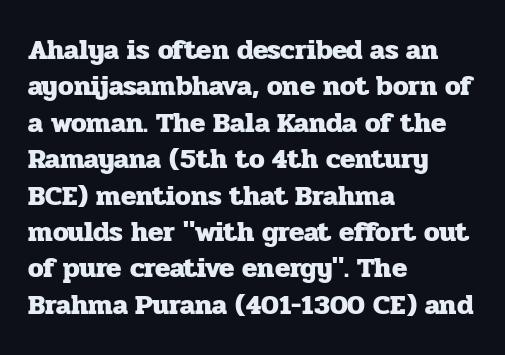
Inter-character spacing is left at the font's built-in metrics. Tall strokes in this sample are plumb rather than angled. Does the type have serifs? Yes, each stem ends in a small foot. This rendering uses left alignment, leaving the right contour irregular.
